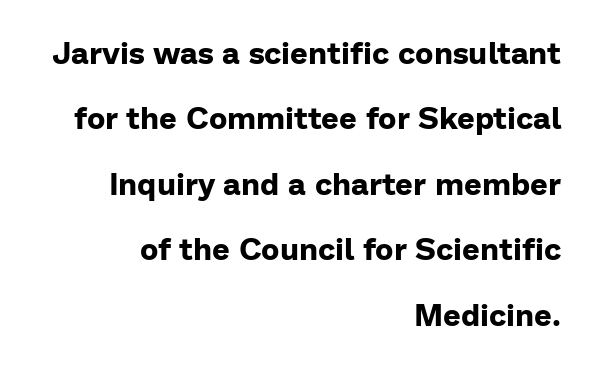
{"serif": "no", "italic": "no", "bold": "yes", "weight": "bold", "width": "normal", "stroke_contrast": "low", "x_height": "medium", "monospaced": "no", "underline": "no", "align": "right", "line_spacing": "loose", "line_spacing_ratio": 2.11, "letter_spacing": "normal", "letter_spacing_em": 0.0, "glyph_px": 31}
